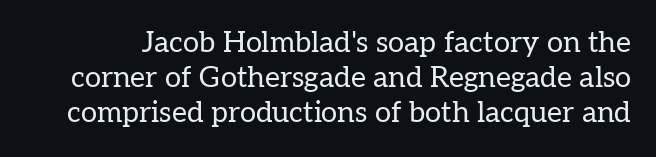
The image shows 29 px regular-weight serif type, upright; set line spacing 1.21x, normal letter spacing, not underlined; low stroke contrast and a medium x-height.
